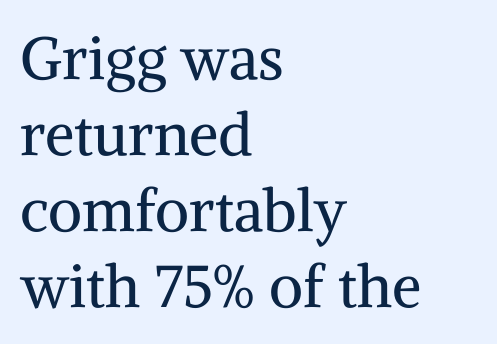
The image shows 59 px regular-weight serif type, upright; set left-aligned, normal line spacing (1.29x), normal letter spacing, not underlined; medium stroke contrast and a medium x-height.
